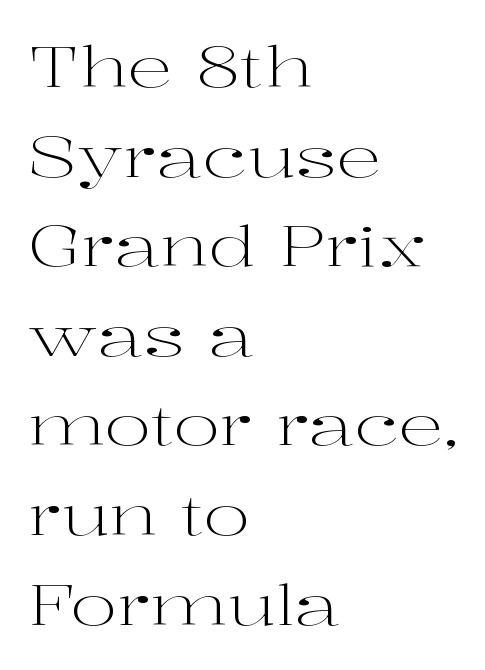
{"serif": "yes", "italic": "no", "bold": "no", "weight": "light", "width": "wide", "stroke_contrast": "high", "x_height": "medium", "monospaced": "no", "underline": "no", "align": "left", "line_spacing": "normal", "line_spacing_ratio": 1.6, "letter_spacing": "normal", "letter_spacing_em": 0.0, "glyph_px": 56}
